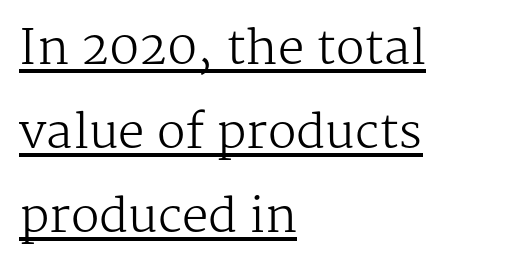
The image shows 47 px regular-weight serif type, upright; set left-aligned, line spacing 1.79x, normal letter spacing, underlined; medium stroke contrast and a medium x-height.
